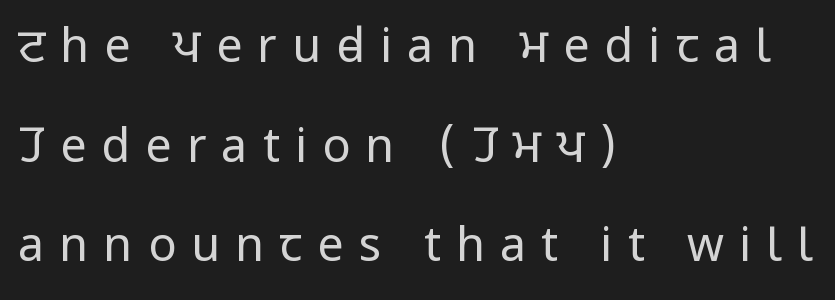
{"serif": "no", "italic": "no", "bold": "no", "weight": "regular", "width": "condensed", "stroke_contrast": "low", "x_height": "large", "monospaced": "no", "underline": "no", "align": "left", "line_spacing": "loose", "line_spacing_ratio": 2.12, "letter_spacing": "wide", "letter_spacing_em": 0.32, "glyph_px": 47}
